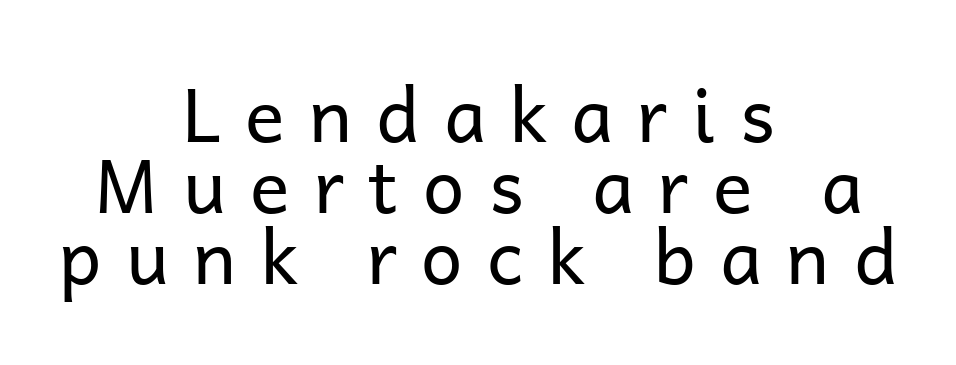
This is sans-serif lettering, the kind often seen on screens and signage. One-word summary of the alignment: center. The rendering uses a small line-height, squeezing the rows. Beneath every word, the page is bare. Here the designer chose a conventional face with non-uniform glyph widths.
